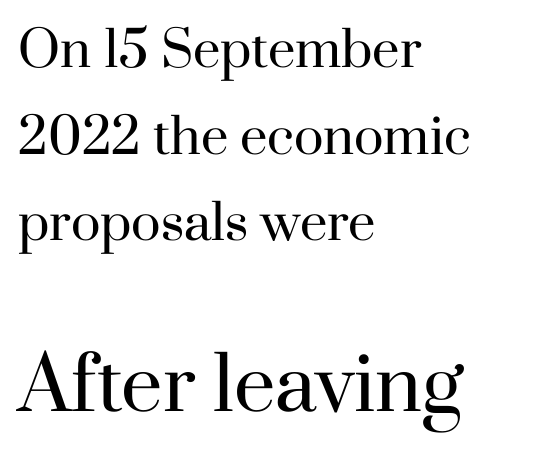
Q: Is the text bold? A: No.
Q: Is the text italic (slanted)? A: No, it is upright.
Q: Is the typeface a serif or a sans-serif typeface? A: Serif.
Q: Is the text underlined? A: No.
Q: How is the paragraph aligned? A: Left-aligned.
Q: Is the spacing between letters normal or unusually wide? A: Normal.
Q: Which block of text is set in a larger size, the first (top) or the second (bottom)? A: The second (bottom) one.
Q: Width (condensed, normal, or wide)? A: Normal.
Q: Stroke contrast? A: High.
Q: x-height? A: Small.
Q: Monospaced? A: No.
